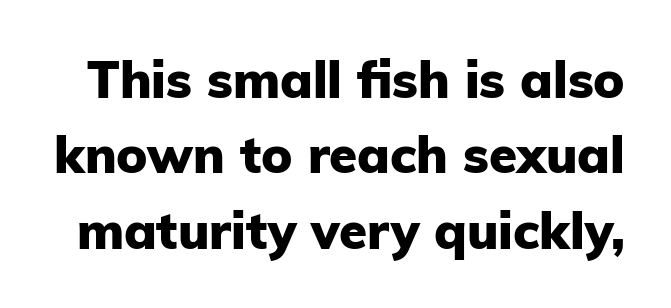
Is this a fixed-width face? No — the glyphs have proportional, varying widths. The letters stand straight up with perfectly vertical stems. The rows are spaced the way most documents space them. The gaps between neighbouring characters are ordinary and unremarkable. A sans-serif font was chosen for this passage. Typesetter's note: full bold, strokes at maximum text heaviness.
